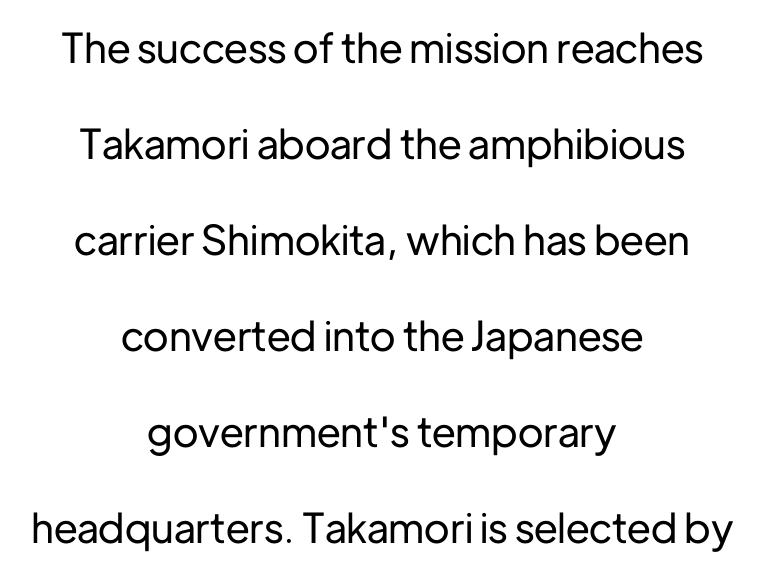
What kind of face is this? One without serifs — a sans. Tall strokes in this sample are plumb rather than angled. Each letter keeps its own natural width here, so spacing adapts to shape. Visually the block forms a symmetrical silhouette, jagged on both flanks.
